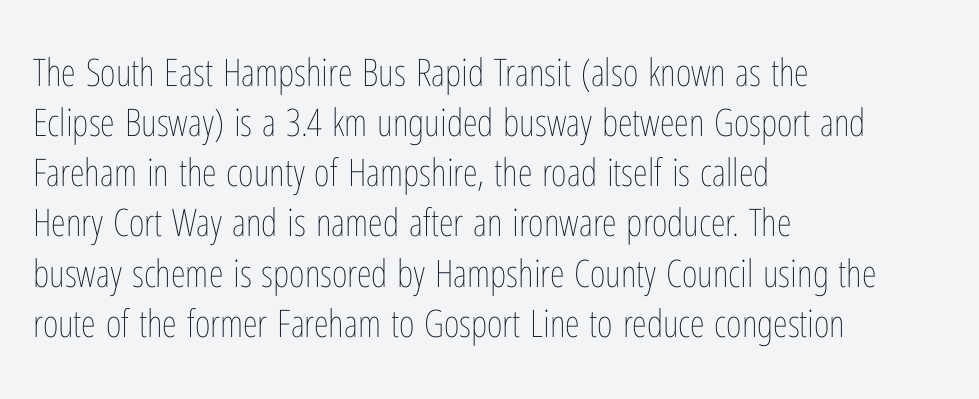
Is the type heavy? It reads as light-to-regular instead. Reading down the block, your eye returns to a fixed left position each line. Quick note: interline space is typical. The line texture is even and compact thanks to regular tracking.
